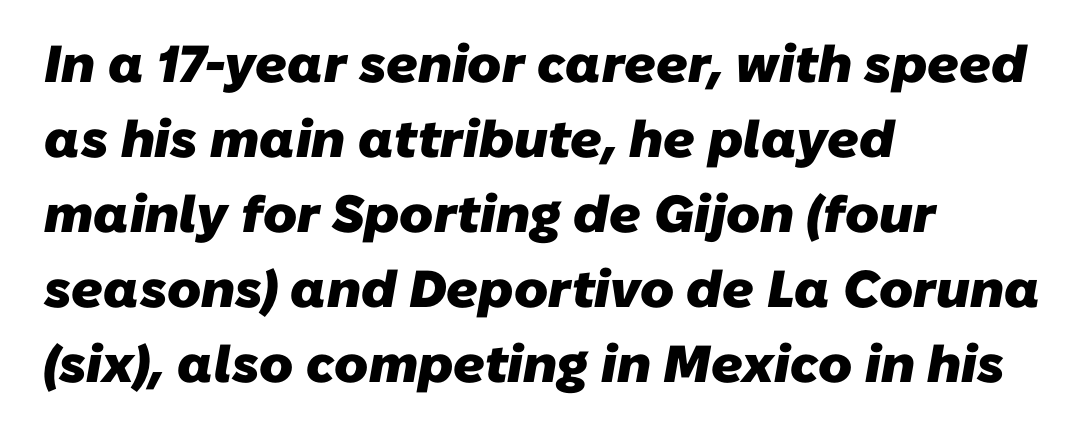
Q: Is the text bold? A: Yes.
Q: Is the typeface a serif or a sans-serif typeface? A: Sans-serif.
Q: Is the text underlined? A: No.
Q: How is the paragraph aligned? A: Left-aligned.
Q: Is the spacing between letters normal or unusually wide? A: Normal.
Q: Is the spacing between lines tight, normal or loose? A: Normal.
Q: Width (condensed, normal, or wide)? A: Normal.
Q: Stroke contrast? A: Low.
Q: x-height? A: Medium.
Q: Monospaced? A: No.
